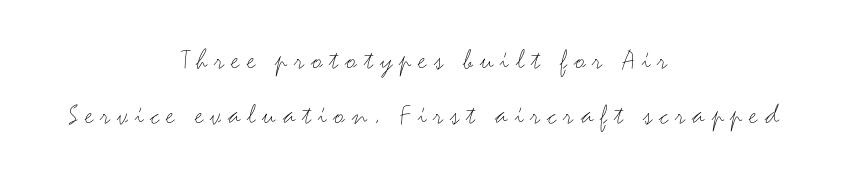
Each line is balanced around a shared central axis. Note the varied advance widths — an 'i' is clearly narrower than an 'm'. The glyphs in this specimen are sans serif.
